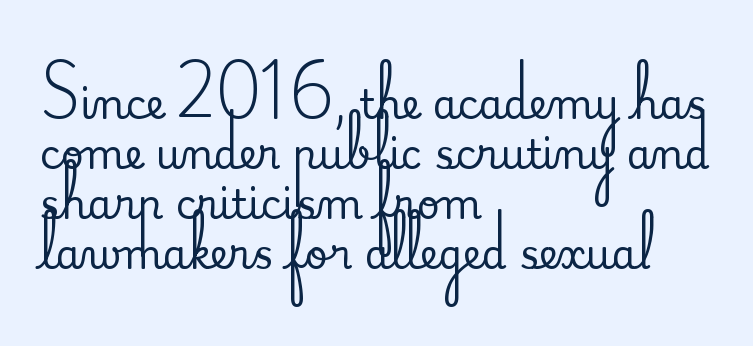
The image shows 40 px serif type, upright; set left-aligned, normal line spacing (1.25x), normal letter spacing, not underlined; medium stroke contrast and a small x-height.
